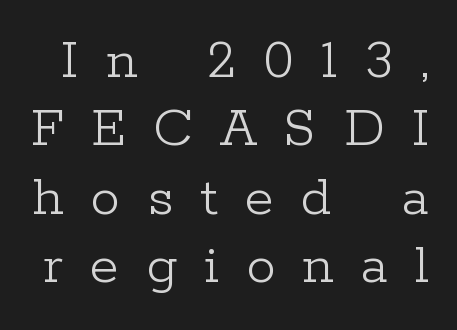
{"serif": "yes", "italic": "no", "bold": "no", "weight": "light", "width": "normal", "stroke_contrast": "low", "x_height": "medium", "monospaced": "no", "underline": "no", "line_spacing_ratio": 1.16, "letter_spacing": "wide", "letter_spacing_em": 0.46, "glyph_px": 59}
